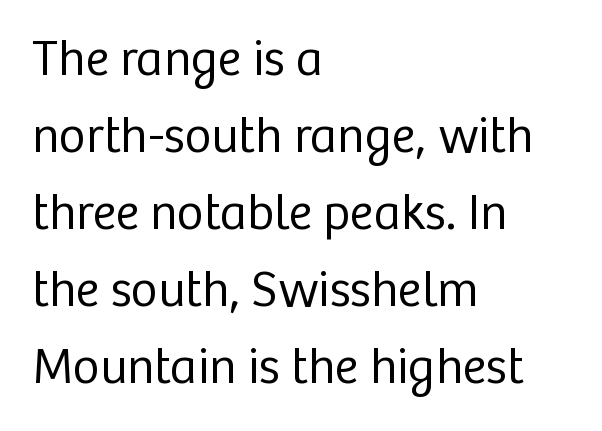
Q: Is the text bold? A: No.
Q: Is the text italic (slanted)? A: No, it is upright.
Q: Is the typeface a serif or a sans-serif typeface? A: Sans-serif.
Q: Is the text underlined? A: No.
Q: How is the paragraph aligned? A: Left-aligned.
Q: Is the spacing between letters normal or unusually wide? A: Normal.
Q: Is the spacing between lines tight, normal or loose? A: Normal.
Q: Width (condensed, normal, or wide)? A: Normal.
Q: Stroke contrast? A: Low.
Q: x-height? A: Medium.
Q: Monospaced? A: No.
